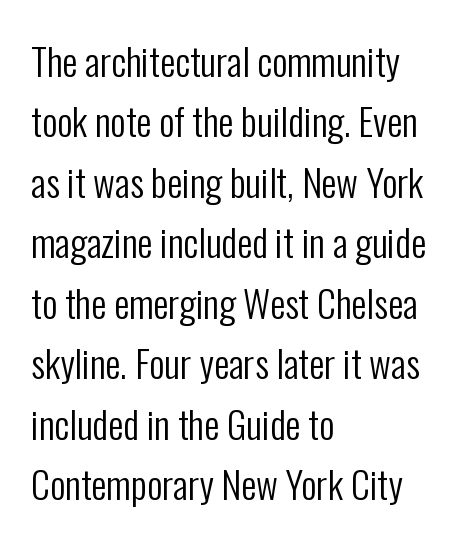
This rendering uses left alignment, leaving the right contour irregular. This is roman type, the default non-slanted kind. A typesetter would call this leading conventional body-copy spacing. The space beneath each line is pristine and unruled. Observe the absence of serifs on each vertical stroke in this sample. This sample uses plain, unmodified letter spacing.
